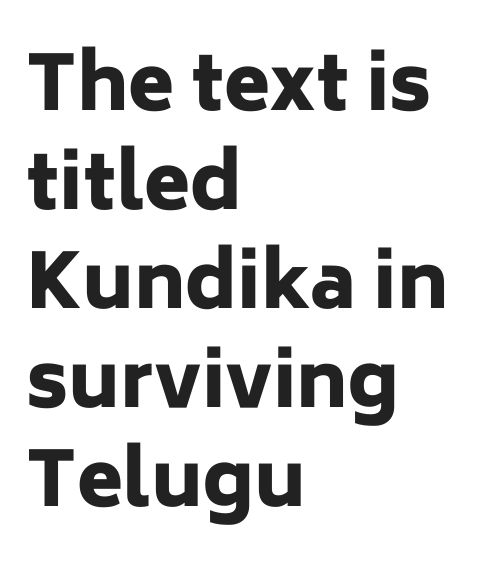
Q: Is the text bold? A: Yes.
Q: Is the text italic (slanted)? A: No, it is upright.
Q: Is the typeface a serif or a sans-serif typeface? A: Sans-serif.
Q: Is the text underlined? A: No.
Q: How is the paragraph aligned? A: Left-aligned.
Q: Is the spacing between letters normal or unusually wide? A: Normal.
Q: Is the spacing between lines tight, normal or loose? A: Normal.
Q: Width (condensed, normal, or wide)? A: Normal.
Q: Stroke contrast? A: Low.
Q: x-height? A: Medium.
Q: Monospaced? A: No.
